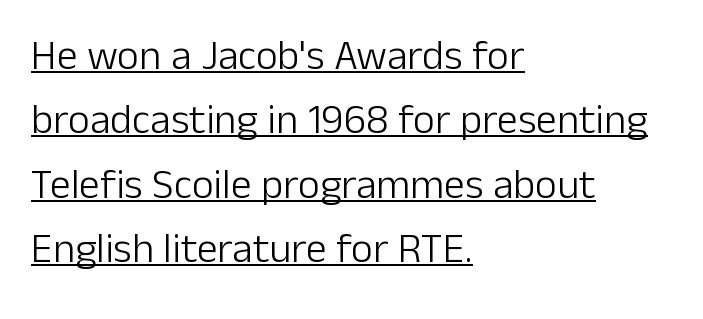
{"serif": "no", "italic": "no", "bold": "no", "weight": "light", "width": "normal", "stroke_contrast": "low", "x_height": "medium", "monospaced": "no", "underline": "yes", "align": "left", "line_spacing": "normal", "line_spacing_ratio": 1.53, "letter_spacing": "normal", "letter_spacing_em": 0.0, "glyph_px": 42}
